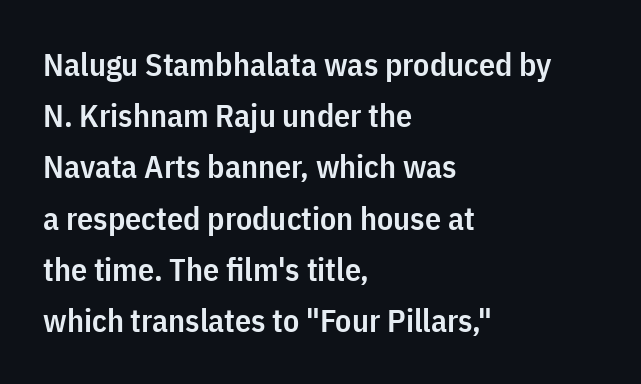
The image shows 32 px semibold, condensed sans-serif type, upright; set left-aligned, normal line spacing (1.6x), normal letter spacing, not underlined; low stroke contrast and a medium x-height.
